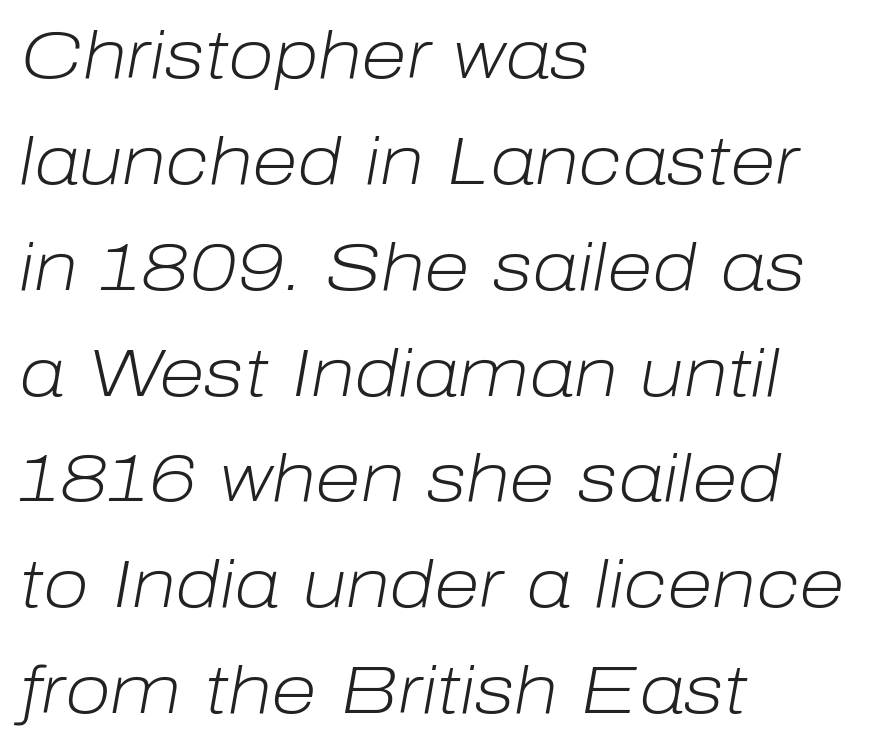
The image shows 67 px light type, italic (leaning right); set left-aligned, normal line spacing (1.58x), normal letter spacing, not underlined; low stroke contrast and a medium x-height.
